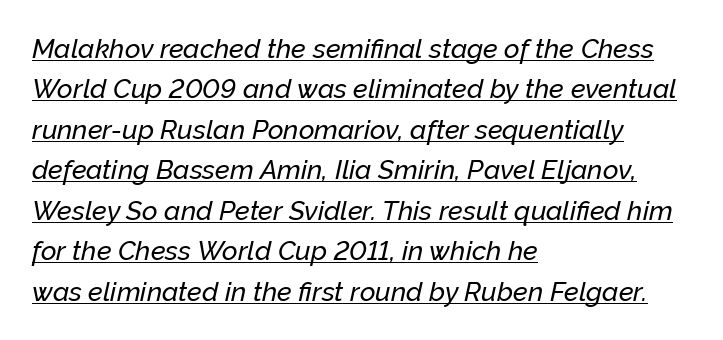
Q: Is the text italic (slanted)? A: Yes, it leans right by about 12 degrees.
Q: Is the text underlined? A: Yes.
Q: How is the paragraph aligned? A: Left-aligned.
Q: Is the spacing between letters normal or unusually wide? A: Normal.
Q: Is the spacing between lines tight, normal or loose? A: Normal.
